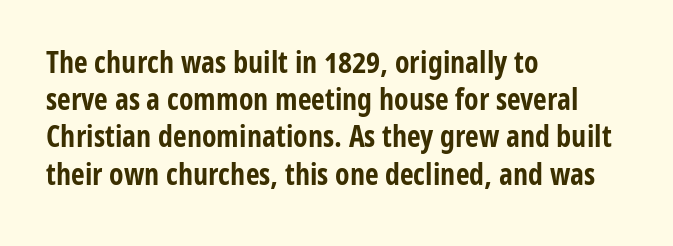
Q: Is the text bold? A: Yes.
Q: Is the text italic (slanted)? A: No, it is upright.
Q: Is the typeface a serif or a sans-serif typeface? A: Sans-serif.
Q: Is the text underlined? A: No.
Q: How is the paragraph aligned? A: Left-aligned.
Q: Is the spacing between letters normal or unusually wide? A: Normal.
Q: Width (condensed, normal, or wide)? A: Condensed.
Q: Stroke contrast? A: Low.
Q: x-height? A: Medium.
Q: Monospaced? A: No.
